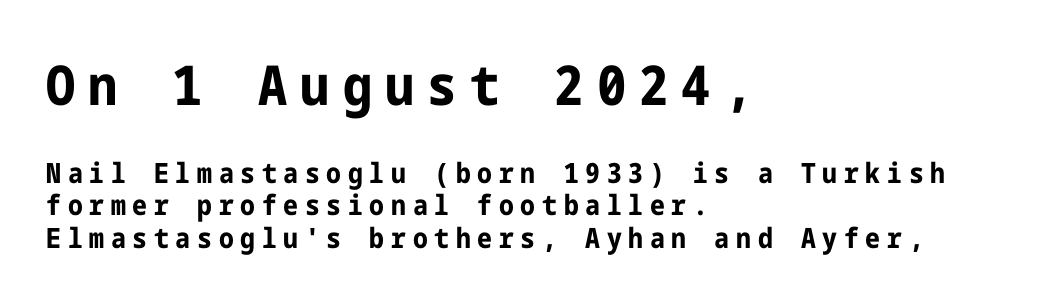
The image shows 55 px bold, condensed sans-serif type, upright; set left-aligned, tight line spacing (1.15x), unusually wide letter spacing (+0.24 em), not underlined; the first (top) block is 1.96x larger; low stroke contrast and a medium x-height.
